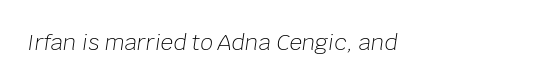
Q: Is the text bold? A: No.
Q: Is the text italic (slanted)? A: Yes, it leans right by about 8 degrees.
Q: Is the text underlined? A: No.
Q: How is the paragraph aligned? A: Left-aligned.
Q: Is the spacing between letters normal or unusually wide? A: Normal.
